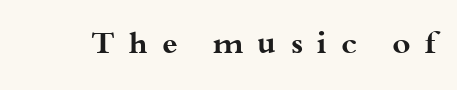
The image shows 31 px bold, wide serif type, upright; set unusually wide letter spacing (+0.46 em), not underlined; medium stroke contrast and a small x-height.
